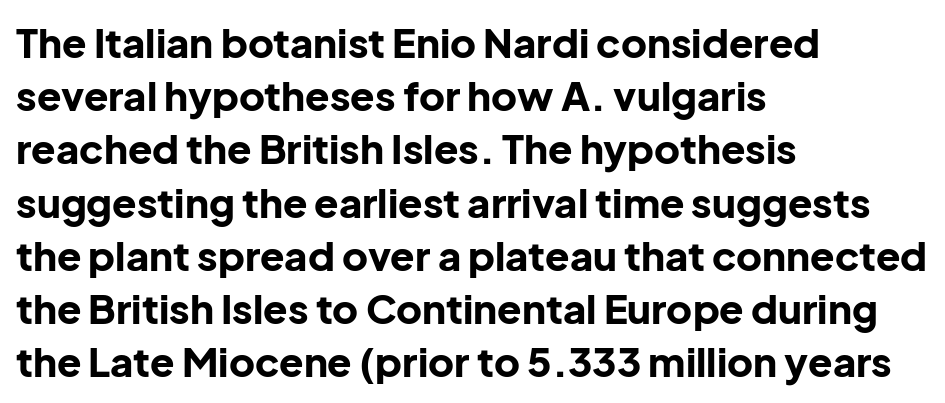
{"serif": "no", "italic": "no", "bold": "yes", "weight": "bold", "width": "normal", "stroke_contrast": "low", "x_height": "medium", "monospaced": "no", "underline": "no", "align": "left", "line_spacing": "normal", "line_spacing_ratio": 1.33, "letter_spacing": "normal", "letter_spacing_em": 0.0, "glyph_px": 40}
